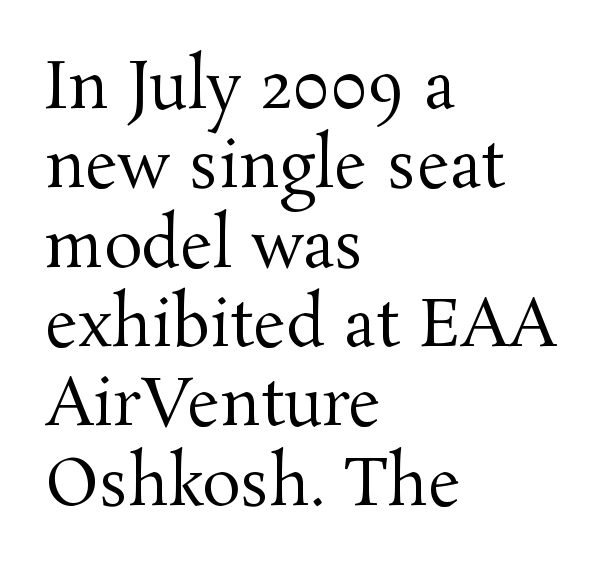
Q: Is the text bold? A: No.
Q: Is the text italic (slanted)? A: No, it is upright.
Q: Is the typeface a serif or a sans-serif typeface? A: Serif.
Q: Is the text underlined? A: No.
Q: How is the paragraph aligned? A: Left-aligned.
Q: Is the spacing between letters normal or unusually wide? A: Normal.
Q: Width (condensed, normal, or wide)? A: Normal.
Q: Stroke contrast? A: Medium.
Q: x-height? A: Medium.
Q: Monospaced? A: No.
